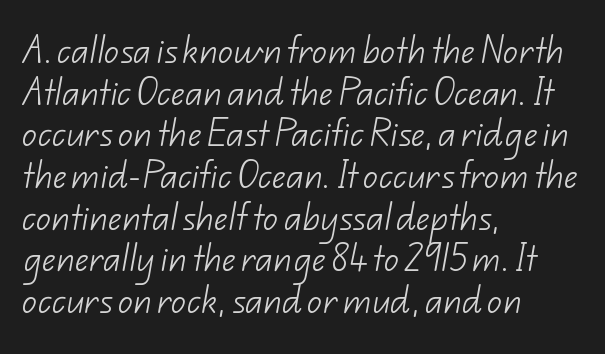
{"serif": "no", "bold": "no", "weight": "light", "width": "normal", "stroke_contrast": "low", "x_height": "small", "monospaced": "no", "underline": "no", "align": "left", "line_spacing": "normal", "line_spacing_ratio": 1.39, "letter_spacing": "normal", "letter_spacing_em": 0.0, "glyph_px": 30}
